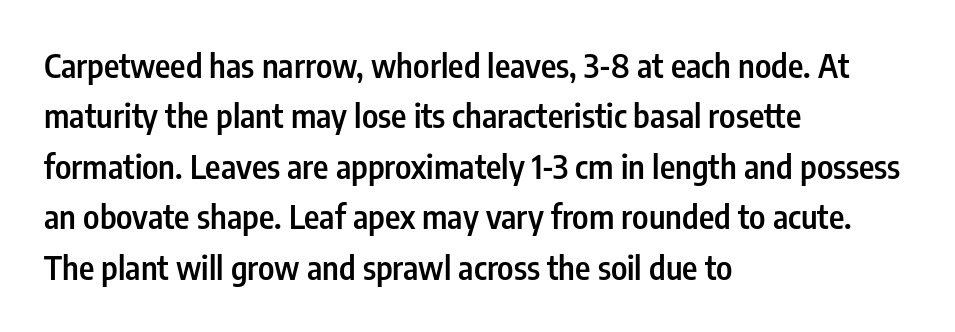
The image shows 33 px semibold, condensed sans-serif type, upright; set left-aligned, normal line spacing (1.53x), normal letter spacing, not underlined; low stroke contrast and a medium x-height.
